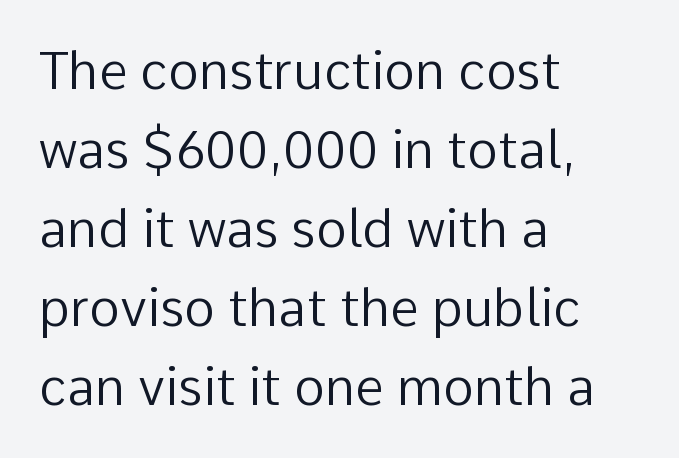
No word sits above an underline. Teacher's note: observe the even left margin — that is flush-left alignment. The passage shown is typed in a proportional face where columns would drift. Students, observe: this is what conventionally led text looks like. The weight would be labelled regular, book, light, or lighter still. The typography opts for an upright posture over an oblique one.
